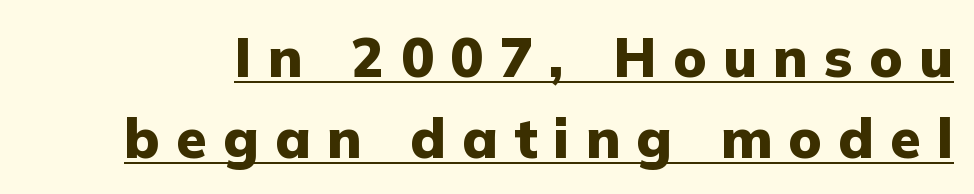
Spacing verdict: proportional, widths tailored to each character. Italic? Not at all — the glyphs are vertical. This rendering employs a face without finishing strokes, i.e., a sans-serif. Strong, thick strokes mark this as bold type.
